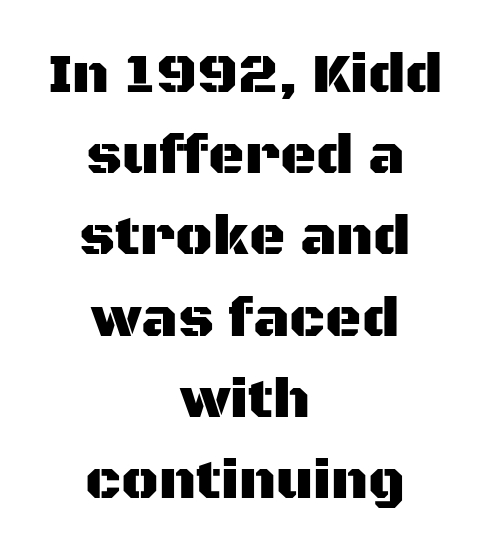
Alignment: centered. Serifs: no, the terminals of the letterforms are clean. Leading: standard. The font's upright variant was chosen for this text. No extra tracking has been applied to these lines.
